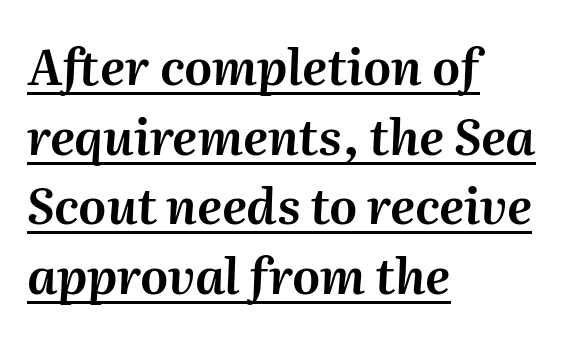
Note the varied advance widths — an 'i' is clearly narrower than an 'm'. Every word sits above its own underline. Baseline-to-baseline distance is the conventional proportion of letter height. Emphasis-style slanted type is in use.
